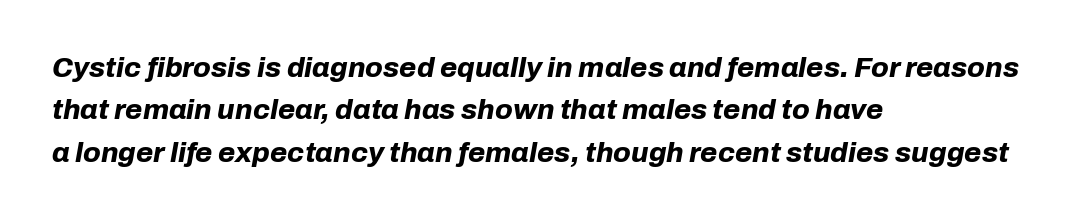
{"italic": "yes", "lean": "right", "slant_degrees": 10, "bold": "yes", "weight": "bold", "width": "normal", "stroke_contrast": "low", "x_height": "medium", "monospaced": "no", "underline": "no", "align": "left", "line_spacing": "normal", "line_spacing_ratio": 1.51, "letter_spacing": "normal", "letter_spacing_em": 0.0, "glyph_px": 28}
